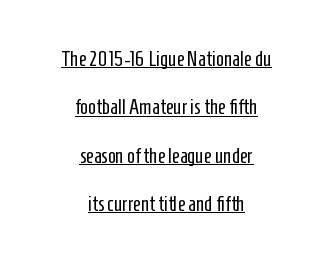
Q: Is the text bold? A: No.
Q: Is the text italic (slanted)? A: No, it is upright.
Q: Is the text underlined? A: Yes.
Q: How is the paragraph aligned? A: Centered.
Q: Is the spacing between letters normal or unusually wide? A: Normal.
Q: Is the spacing between lines tight, normal or loose? A: Loose.
